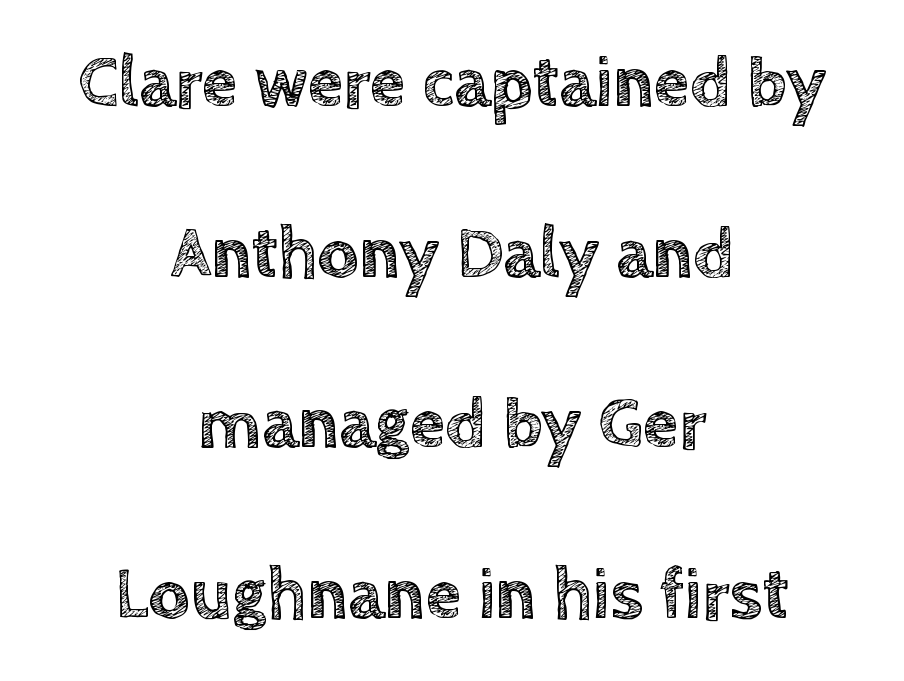
Q: Is the text italic (slanted)? A: No, it is upright.
Q: Is the text underlined? A: No.
Q: How is the paragraph aligned? A: Centered.
Q: Is the spacing between letters normal or unusually wide? A: Normal.
Q: Is the spacing between lines tight, normal or loose? A: Loose.
Q: Width (condensed, normal, or wide)? A: Normal.
Q: x-height? A: Large.
Q: Monospaced? A: No.
